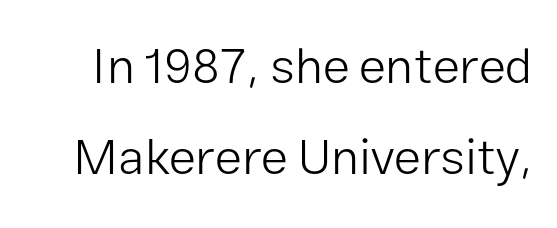
{"serif": "no", "italic": "no", "bold": "no", "weight": "light", "width": "normal", "stroke_contrast": "low", "x_height": "medium", "monospaced": "no", "underline": "no", "line_spacing_ratio": 1.82, "letter_spacing": "normal", "letter_spacing_em": 0.0, "glyph_px": 50}
